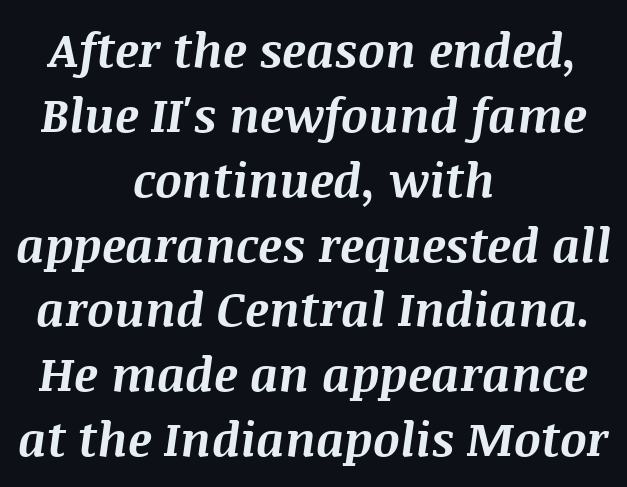
{"italic": "yes", "lean": "right", "slant_degrees": 8, "bold": "yes", "weight": "bold", "width": "normal", "stroke_contrast": "medium", "x_height": "large", "monospaced": "no", "underline": "no", "align": "center", "line_spacing": "normal", "line_spacing_ratio": 1.38, "letter_spacing": "normal", "letter_spacing_em": 0.0, "glyph_px": 47}
